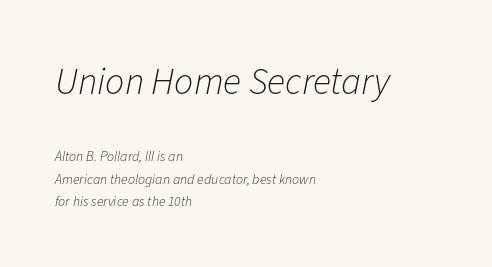
No extra tracking has been applied to these lines. It's the slanting kind of type. These two chunks differ in scale, with the top chunk taking the larger measure. A classic flush-left, rag-right setting is used for this passage.
